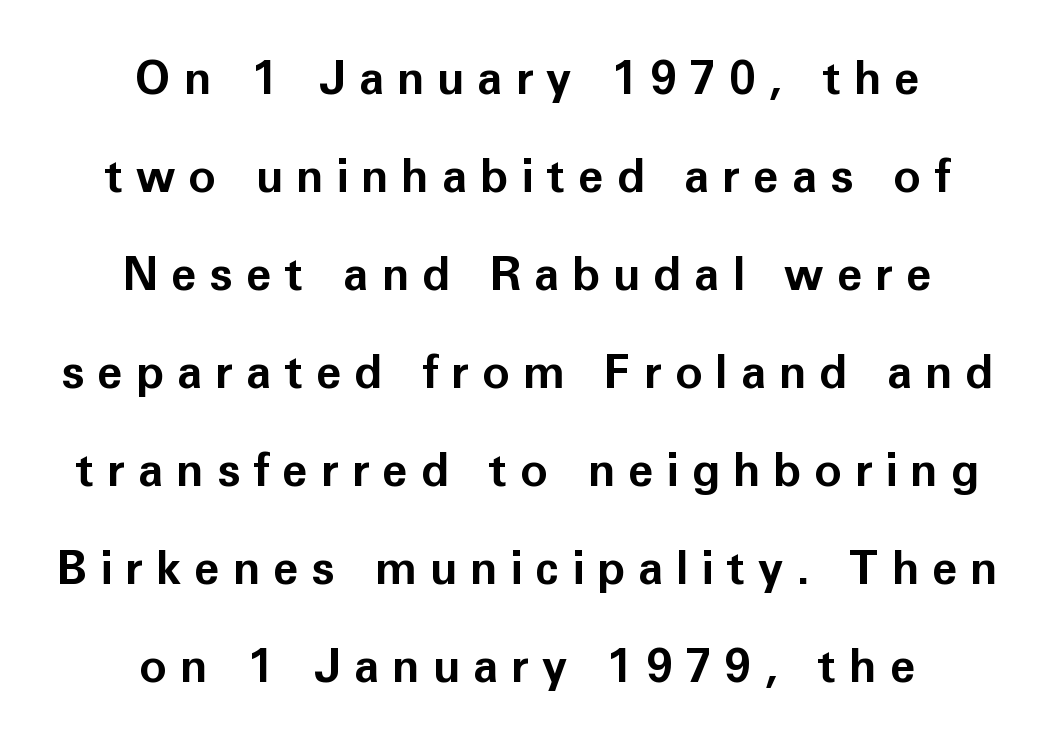
Q: Is the text bold? A: Yes.
Q: Is the text italic (slanted)? A: No, it is upright.
Q: Is the typeface a serif or a sans-serif typeface? A: Sans-serif.
Q: Is the text underlined? A: No.
Q: How is the paragraph aligned? A: Centered.
Q: Is the spacing between letters normal or unusually wide? A: Unusually wide.
Q: Is the spacing between lines tight, normal or loose? A: Loose.
Q: Width (condensed, normal, or wide)? A: Normal.
Q: Stroke contrast? A: Low.
Q: x-height? A: Medium.
Q: Monospaced? A: No.
